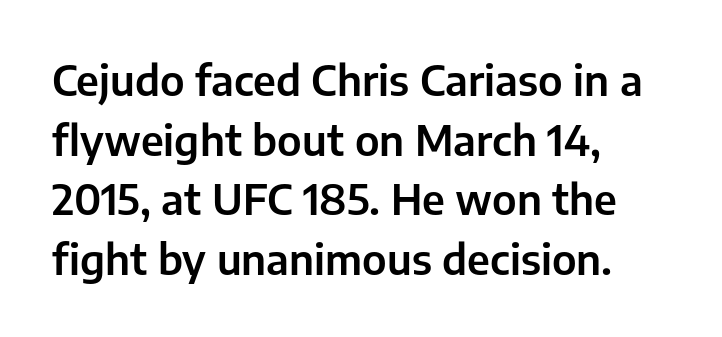
{"serif": "no", "italic": "no", "width": "normal", "stroke_contrast": "low", "x_height": "medium", "monospaced": "no", "underline": "no", "align": "left", "line_spacing": "normal", "line_spacing_ratio": 1.42, "letter_spacing": "normal", "letter_spacing_em": 0.0, "glyph_px": 42}
